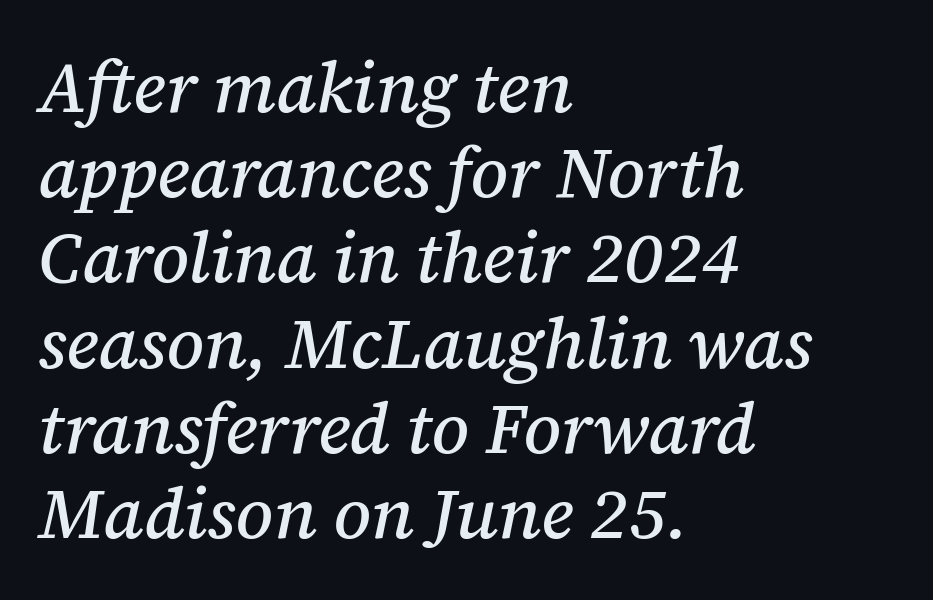
Q: Is the text italic (slanted)? A: Yes, it leans right by about 12 degrees.
Q: Is the typeface a serif or a sans-serif typeface? A: Serif.
Q: Is the text underlined? A: No.
Q: How is the paragraph aligned? A: Left-aligned.
Q: Is the spacing between letters normal or unusually wide? A: Normal.
Q: Width (condensed, normal, or wide)? A: Normal.
Q: Stroke contrast? A: Medium.
Q: x-height? A: Medium.
Q: Monospaced? A: No.
